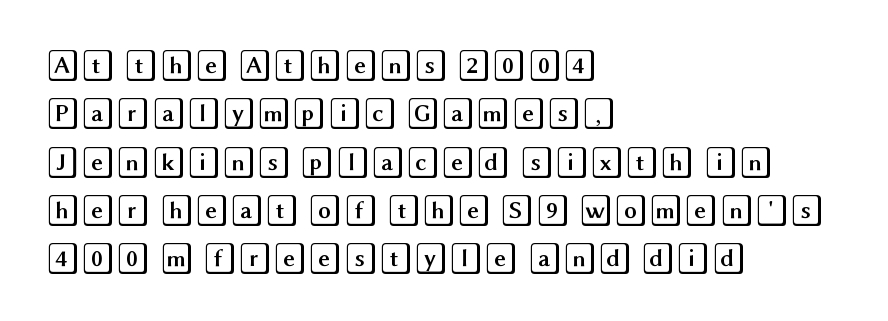
Spacing between characters is what you'd get straight out of the box. Nobody drew a line under any word here. A classic flush-left, rag-right setting is used for this passage. Honestly, the row spacing looks completely unremarkable.
